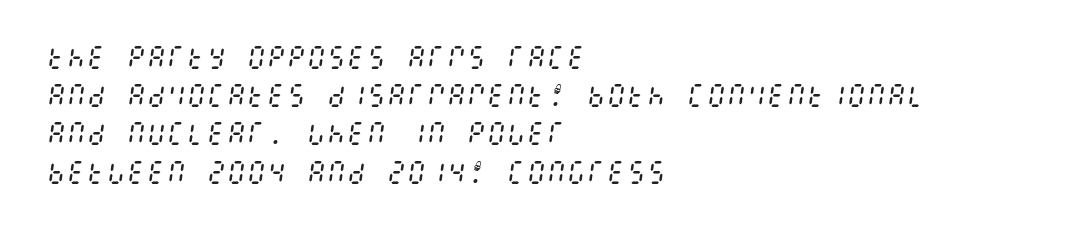
The image shows 25 px text type, italic (leaning right); set left-aligned, normal line spacing (1.53x), normal letter spacing, not underlined.
